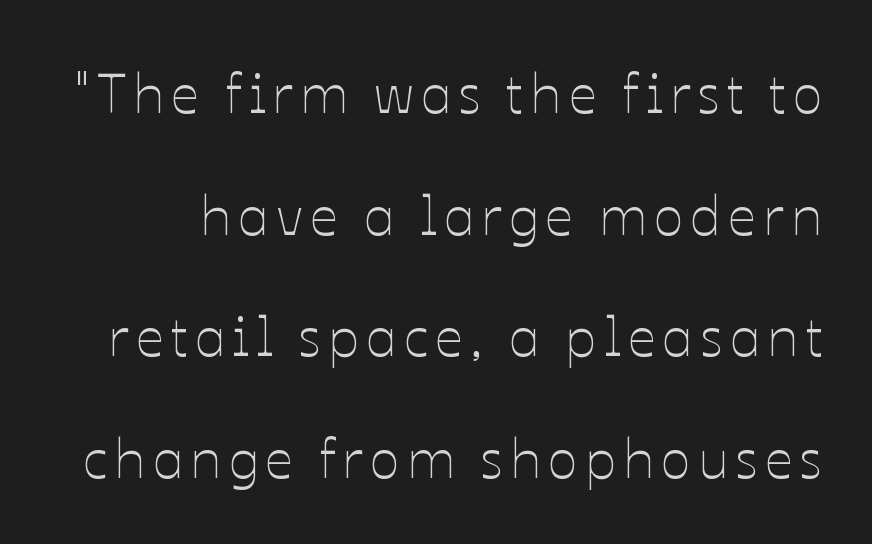
{"italic": "no", "bold": "no", "weight": "thin", "width": "normal", "stroke_contrast": "low", "x_height": "medium", "monospaced": "no", "underline": "no", "line_spacing": "loose", "line_spacing_ratio": 2.21, "glyph_px": 55}
